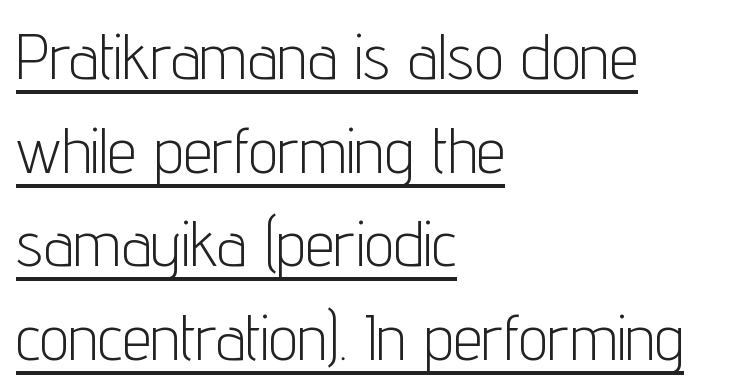
Q: Is the text bold? A: No.
Q: Is the text italic (slanted)? A: No, it is upright.
Q: Is the typeface a serif or a sans-serif typeface? A: Sans-serif.
Q: Is the text underlined? A: Yes.
Q: How is the paragraph aligned? A: Left-aligned.
Q: Is the spacing between letters normal or unusually wide? A: Normal.
Q: Is the spacing between lines tight, normal or loose? A: Normal.
Q: Width (condensed, normal, or wide)? A: Condensed.
Q: Stroke contrast? A: Low.
Q: x-height? A: Medium.
Q: Monospaced? A: No.
